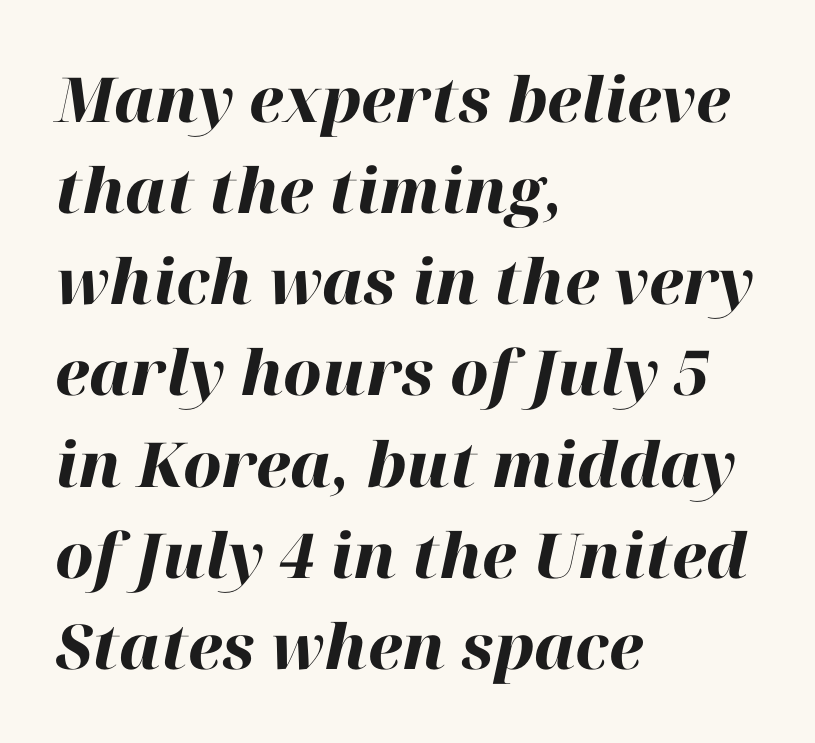
{"italic": "yes", "lean": "right", "slant_degrees": 12, "bold": "yes", "weight": "heavy", "width": "normal", "stroke_contrast": "high", "x_height": "medium", "monospaced": "no", "underline": "no", "align": "left", "line_spacing": "normal", "line_spacing_ratio": 1.47, "letter_spacing": "normal", "letter_spacing_em": 0.0, "glyph_px": 62}
